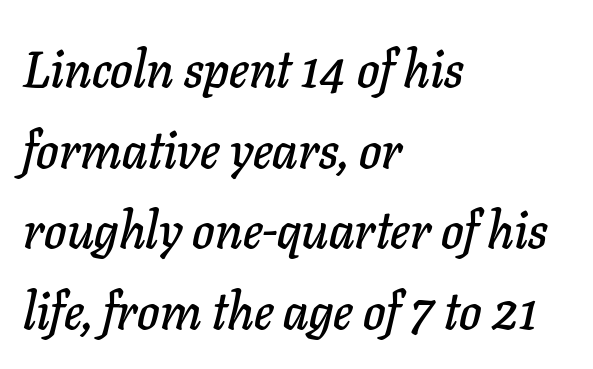
Q: Is the text italic (slanted)? A: Yes, it leans right by about 11 degrees.
Q: Is the text underlined? A: No.
Q: How is the paragraph aligned? A: Left-aligned.
Q: Is the spacing between letters normal or unusually wide? A: Normal.
Q: Is the spacing between lines tight, normal or loose? A: Normal.
Q: Width (condensed, normal, or wide)? A: Normal.
Q: Stroke contrast? A: Low.
Q: x-height? A: Medium.
Q: Monospaced? A: No.
